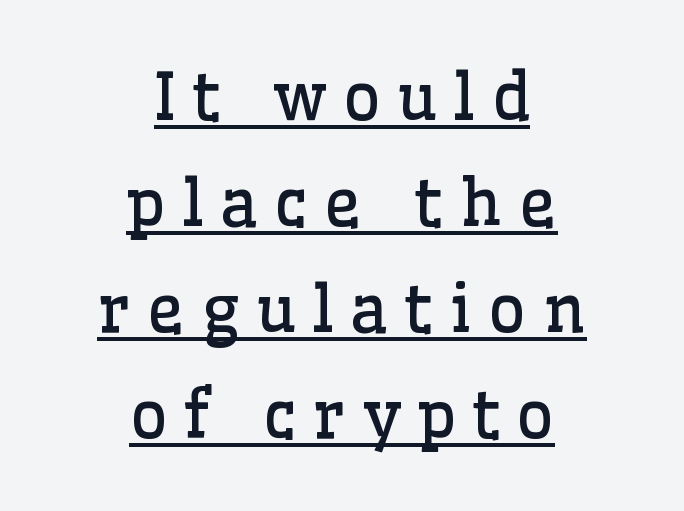
The weight would be labelled regular, book, light, or lighter still. You could only call the tracking loose — the letters float apart. This is underlined copy, the kind a proofreader might mark for attention. If you drew a line through each stem, it would be perfectly vertical. Is there much room between lines? A standard amount, neither cramped nor airy.
